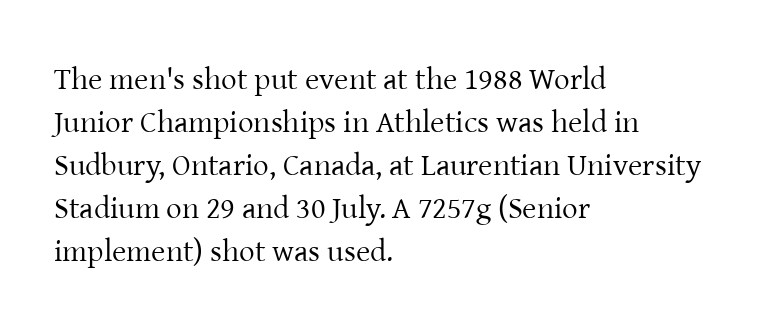
{"serif": "yes", "italic": "no", "bold": "no", "weight": "regular", "width": "normal", "stroke_contrast": "low", "x_height": "medium", "monospaced": "no", "underline": "no", "align": "left", "line_spacing": "normal", "line_spacing_ratio": 1.39, "letter_spacing": "normal", "letter_spacing_em": 0.0, "glyph_px": 31}
